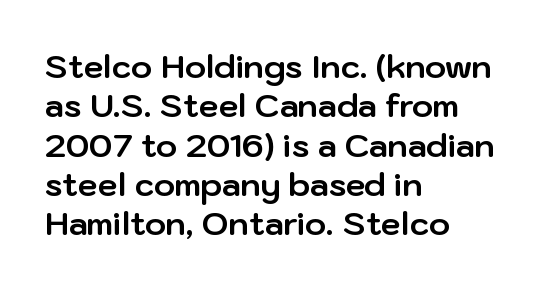
Quick note: underline off. Line starts are locked; line ends wander. Each letter keeps its own natural width here, so spacing adapts to shape. Its strokes are broad and dark, the hallmark of bold type.
